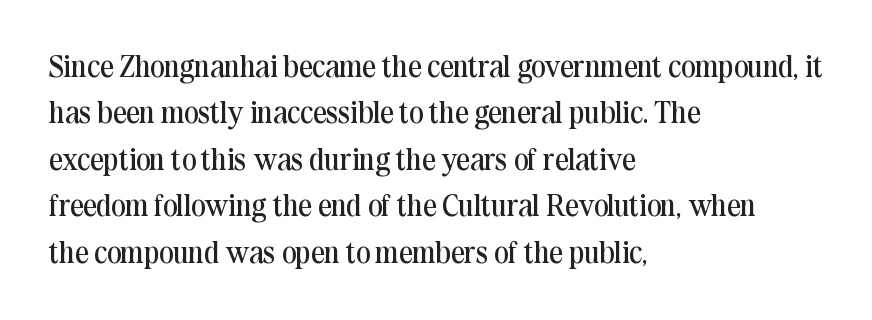
Q: Is the text bold? A: No.
Q: Is the text italic (slanted)? A: No, it is upright.
Q: Is the typeface a serif or a sans-serif typeface? A: Serif.
Q: Is the text underlined? A: No.
Q: How is the paragraph aligned? A: Left-aligned.
Q: Is the spacing between letters normal or unusually wide? A: Normal.
Q: Is the spacing between lines tight, normal or loose? A: Normal.
Q: Width (condensed, normal, or wide)? A: Normal.
Q: Stroke contrast? A: Medium.
Q: x-height? A: Medium.
Q: Monospaced? A: No.
